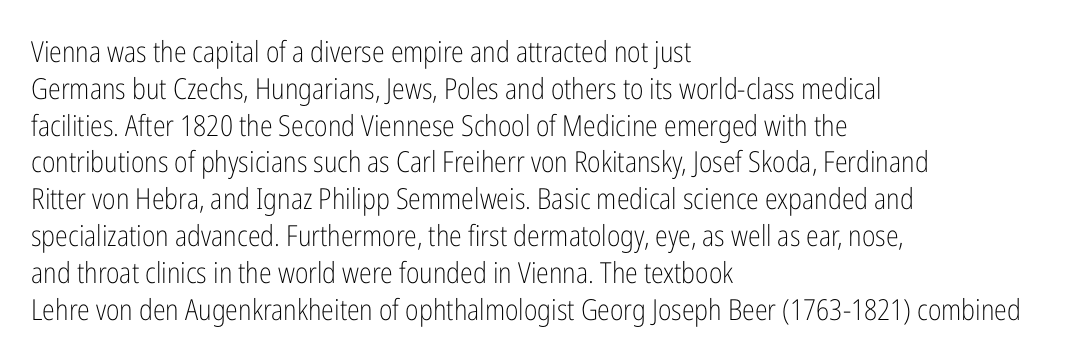
{"serif": "no", "italic": "no", "bold": "no", "weight": "light", "width": "condensed", "stroke_contrast": "low", "x_height": "medium", "monospaced": "no", "underline": "no", "align": "left", "line_spacing": "normal", "line_spacing_ratio": 1.27, "letter_spacing": "normal", "letter_spacing_em": 0.0, "glyph_px": 29}
